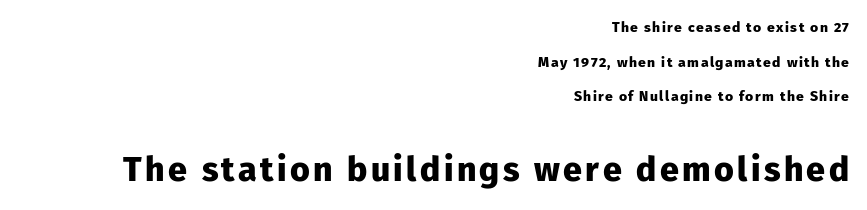
Is this a sans? Yes — the strokes have no serifs. The glyphs are unaccompanied by any horizontal stroke below them. Notice how the passage keeps a crisp vertical edge on the right only. Two sizes are in play, and the larger belongs to the second block. Weight: bold.
